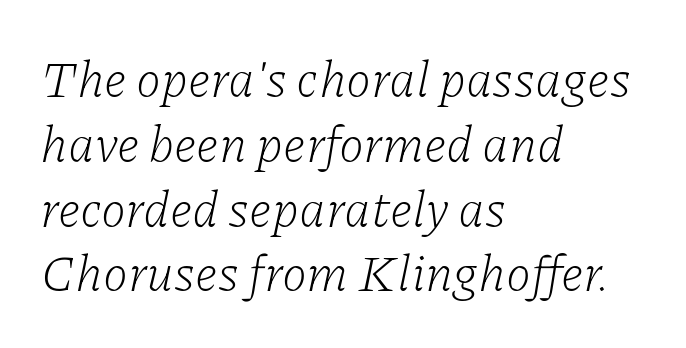
Q: Is the text bold? A: No.
Q: Is the text italic (slanted)? A: Yes, it leans right by about 11 degrees.
Q: Is the typeface a serif or a sans-serif typeface? A: Serif.
Q: Is the text underlined? A: No.
Q: How is the paragraph aligned? A: Left-aligned.
Q: Is the spacing between letters normal or unusually wide? A: Normal.
Q: Is the spacing between lines tight, normal or loose? A: Normal.
Q: Width (condensed, normal, or wide)? A: Normal.
Q: Stroke contrast? A: Low.
Q: x-height? A: Medium.
Q: Monospaced? A: No.
